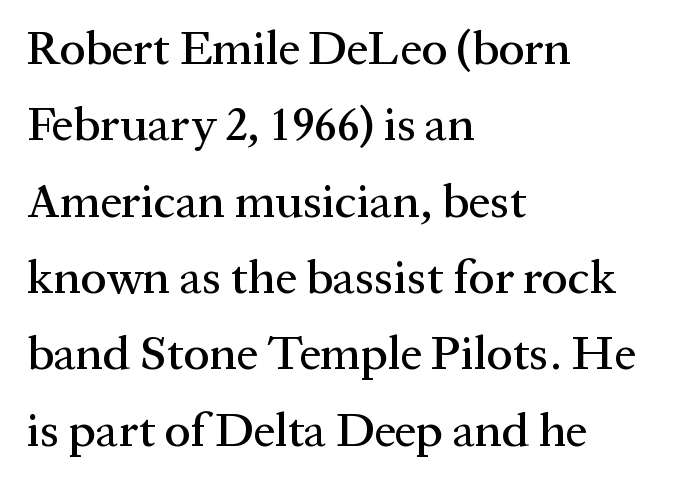
{"serif": "yes", "italic": "no", "width": "normal", "stroke_contrast": "medium", "x_height": "medium", "monospaced": "no", "underline": "no", "align": "left", "line_spacing": "normal", "line_spacing_ratio": 1.59, "letter_spacing": "normal", "letter_spacing_em": 0.0, "glyph_px": 48}
